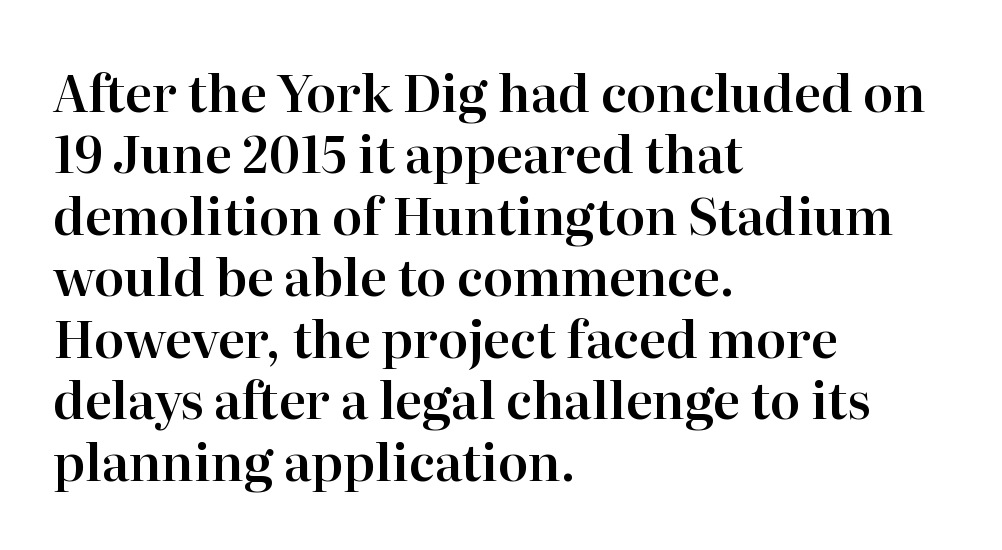
{"serif": "yes", "italic": "no", "width": "normal", "stroke_contrast": "high", "x_height": "medium", "monospaced": "no", "underline": "no", "align": "left", "line_spacing_ratio": 1.23, "letter_spacing": "normal", "letter_spacing_em": 0.0, "glyph_px": 50}
